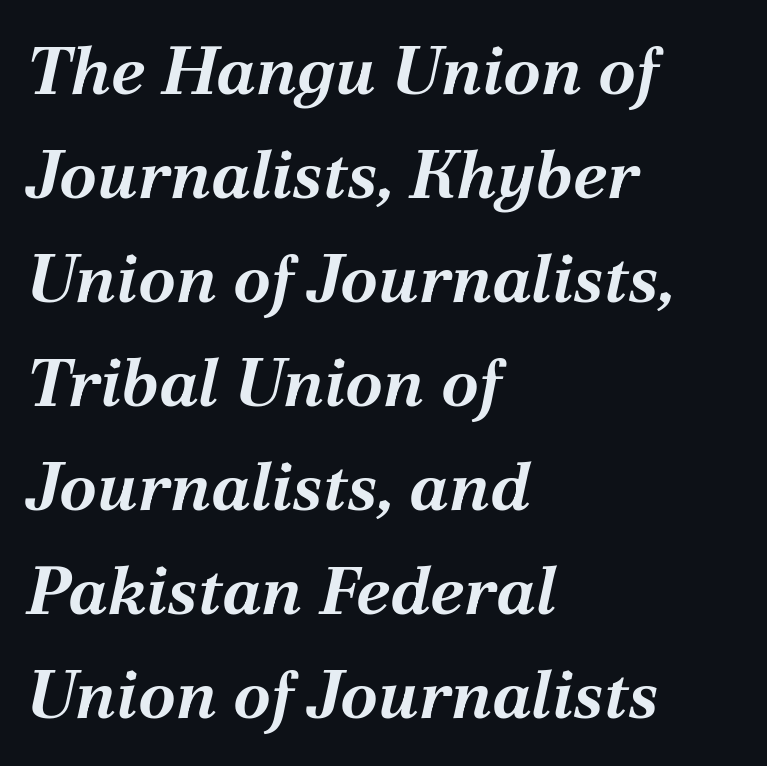
The image shows 68 px bold type, italic (leaning right); set left-aligned, normal line spacing (1.53x), normal letter spacing, not underlined; medium stroke contrast and a medium x-height.
